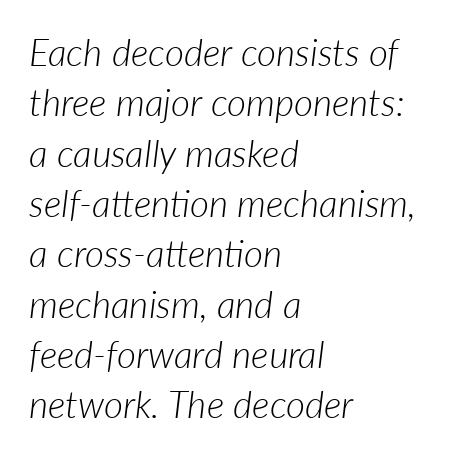
{"italic": "yes", "lean": "right", "slant_degrees": 7, "bold": "no", "weight": "light", "width": "normal", "stroke_contrast": "low", "x_height": "medium", "monospaced": "no", "underline": "no", "align": "left", "line_spacing": "normal", "line_spacing_ratio": 1.36, "letter_spacing": "normal", "letter_spacing_em": 0.0, "glyph_px": 37}
